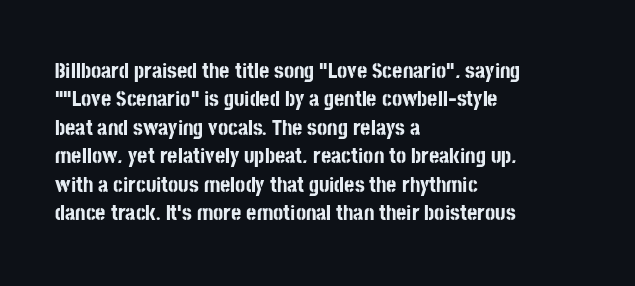
This is the regular roman posture of the typeface. The lines in this sample share a left origin and differ only in where they stop. Standard letterfit; no display-style spreading of the glyphs. Heavy-handed strokes throughout: this text is bold. The space directly below the letters is spotless.
